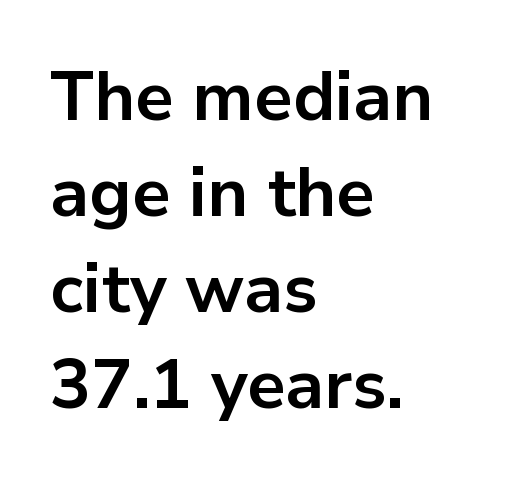
The image shows 69 px bold sans-serif type, upright; set left-aligned, normal line spacing (1.39x), normal letter spacing, not underlined; low stroke contrast and a medium x-height.
